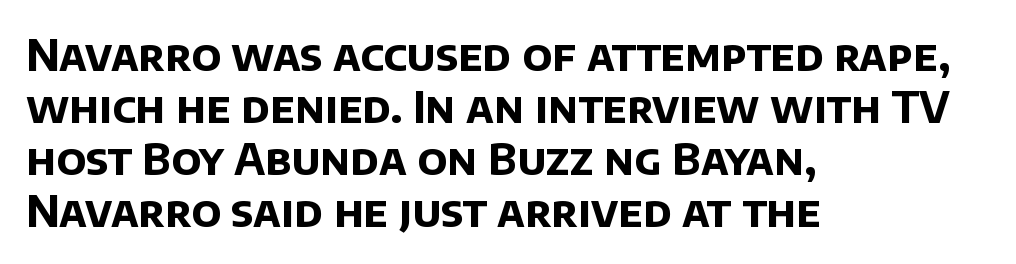
No word sits above an underline. Layout note: lines flush left. Pretty heavy lettering here — definitely bold. The gaps between neighbouring characters are ordinary and unremarkable.
